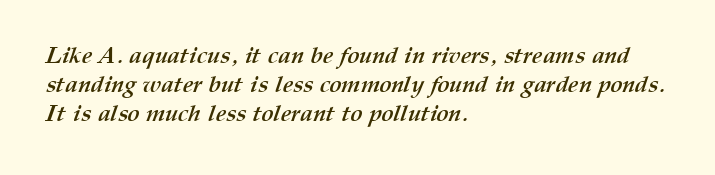
Q: Is the text bold? A: Yes.
Q: Is the text underlined? A: No.
Q: How is the paragraph aligned? A: Left-aligned.
Q: Is the spacing between letters normal or unusually wide? A: Normal.
Q: Is the spacing between lines tight, normal or loose? A: Normal.
